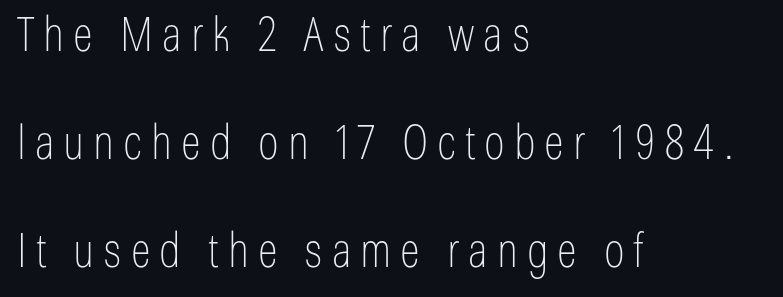
Q: Is the text bold? A: No.
Q: Is the text italic (slanted)? A: No, it is upright.
Q: Is the typeface a serif or a sans-serif typeface? A: Sans-serif.
Q: Is the text underlined? A: No.
Q: How is the paragraph aligned? A: Left-aligned.
Q: Is the spacing between lines tight, normal or loose? A: Loose.
Q: Width (condensed, normal, or wide)? A: Condensed.
Q: Stroke contrast? A: Low.
Q: x-height? A: Medium.
Q: Monospaced? A: No.
